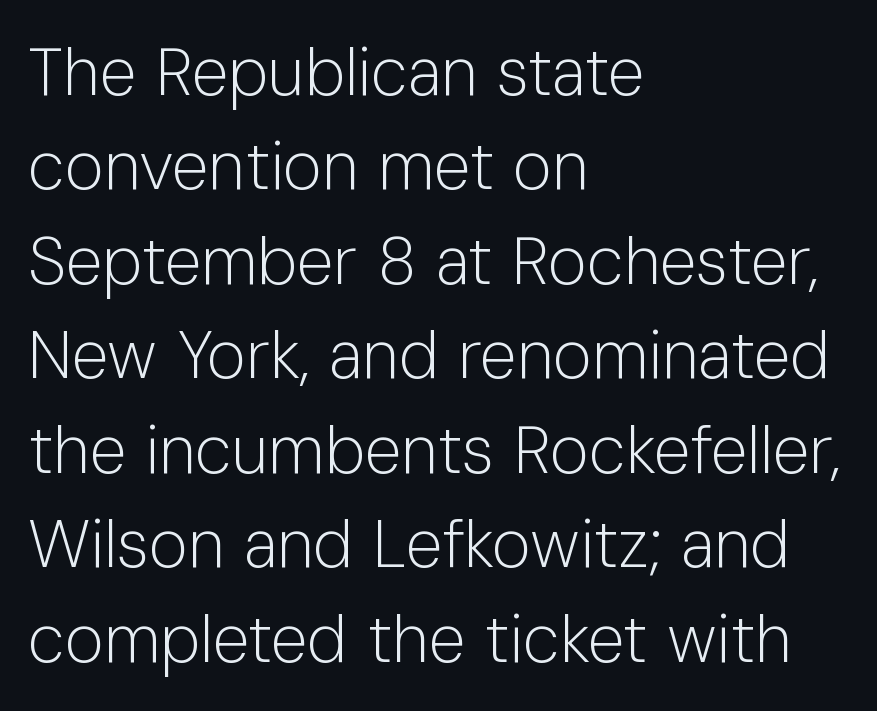
The image shows 67 px light sans-serif type, upright; set left-aligned, normal line spacing (1.41x), normal letter spacing, not underlined; low stroke contrast and a medium x-height.
